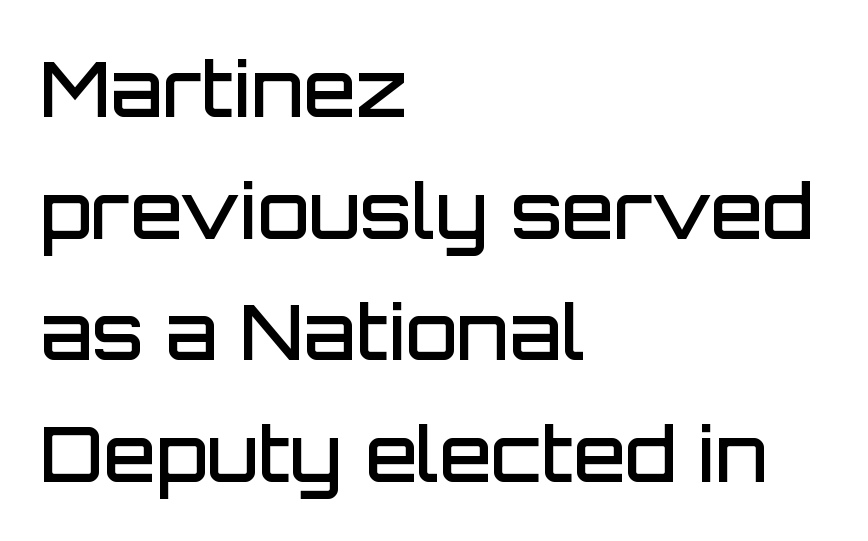
{"serif": "no", "italic": "no", "bold": "semi", "weight": "semibold", "width": "normal", "stroke_contrast": "low", "x_height": "large", "monospaced": "no", "underline": "no", "align": "left", "line_spacing": "normal", "line_spacing_ratio": 1.6, "letter_spacing": "normal", "letter_spacing_em": 0.0, "glyph_px": 76}
